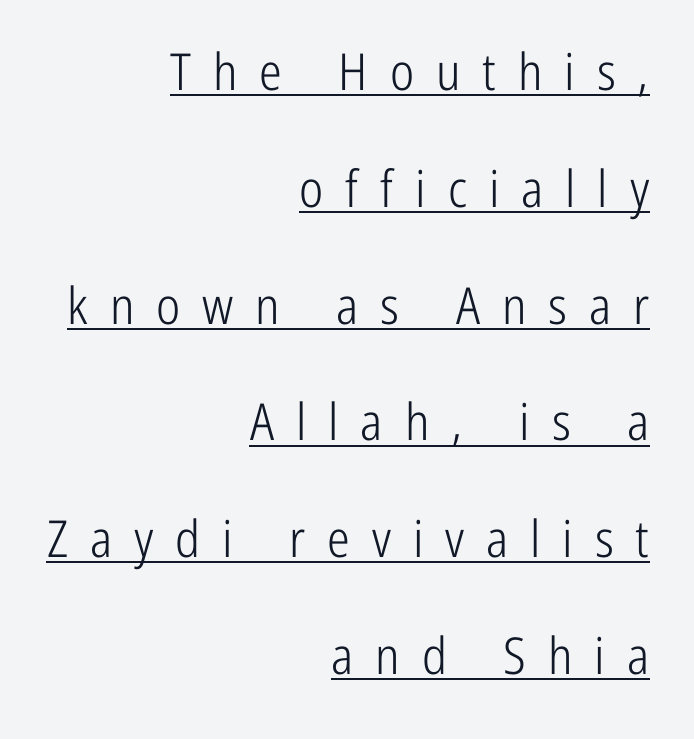
The image shows 51 px light, condensed sans-serif type, upright; set right-aligned, loose line spacing (2.29x), unusually wide letter spacing (+0.43 em), underlined; low stroke contrast and a medium x-height.
